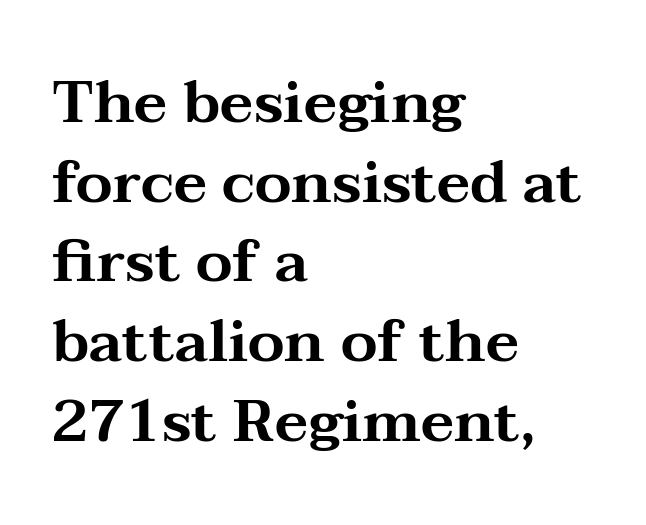
The image shows 59 px wide serif type, upright; set left-aligned, normal line spacing (1.35x), normal letter spacing, not underlined; medium stroke contrast and a medium x-height.
